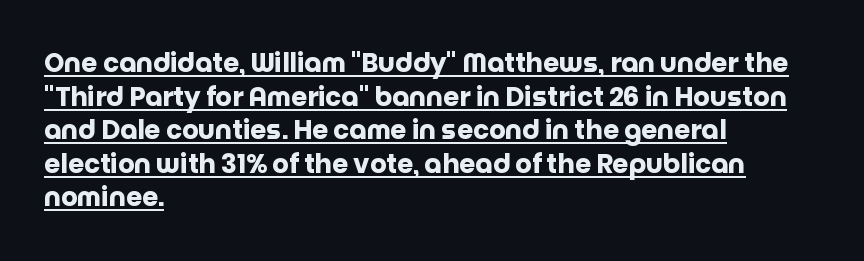
The image shows 26 px bold type, upright; set left-aligned, normal line spacing (1.29x), normal letter spacing, underlined.
